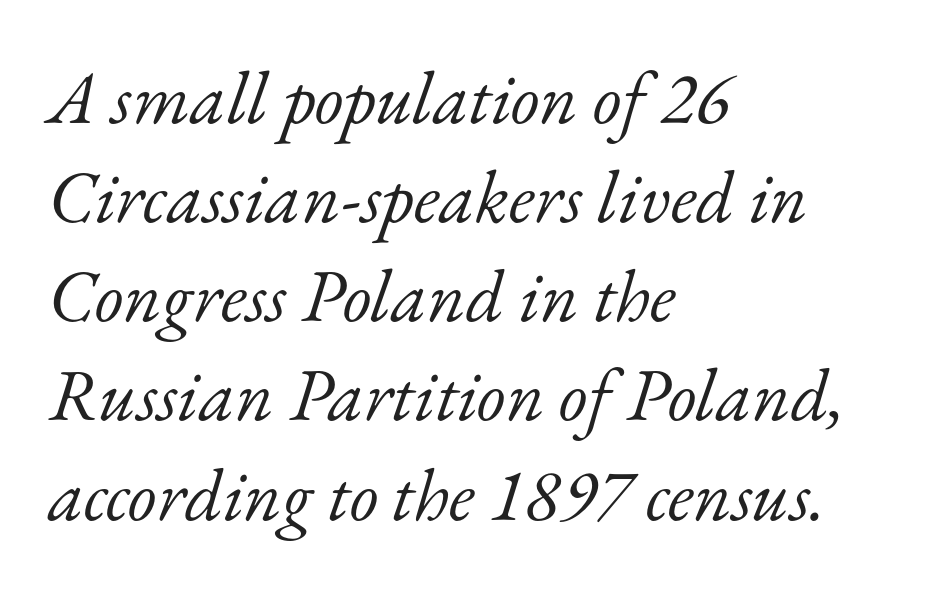
Q: Is the text bold? A: No.
Q: Is the text italic (slanted)? A: Yes, it leans right by about 17 degrees.
Q: Is the typeface a serif or a sans-serif typeface? A: Serif.
Q: Is the text underlined? A: No.
Q: How is the paragraph aligned? A: Left-aligned.
Q: Is the spacing between letters normal or unusually wide? A: Normal.
Q: Is the spacing between lines tight, normal or loose? A: Normal.
Q: Width (condensed, normal, or wide)? A: Normal.
Q: Stroke contrast? A: Low.
Q: x-height? A: Small.
Q: Monospaced? A: No.
